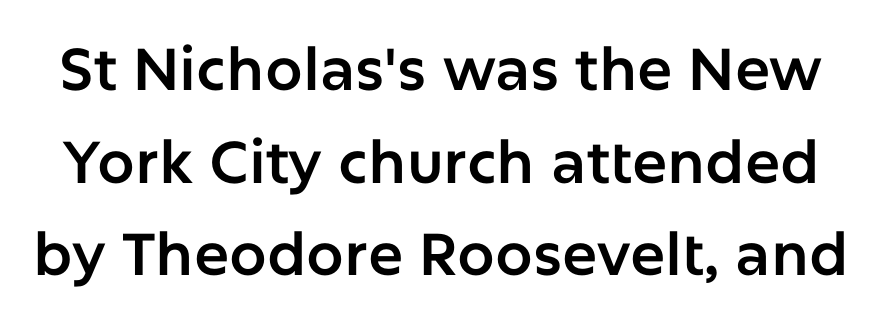
The image shows 59 px sans-serif type, upright; set normal line spacing (1.57x), normal letter spacing, not underlined; low stroke contrast and a medium x-height.
